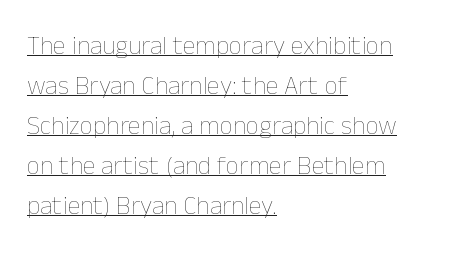
{"italic": "no", "bold": "no", "underline": "yes", "align": "left", "line_spacing": "normal", "line_spacing_ratio": 1.54, "letter_spacing": "normal", "letter_spacing_em": 0.0, "glyph_px": 26}
